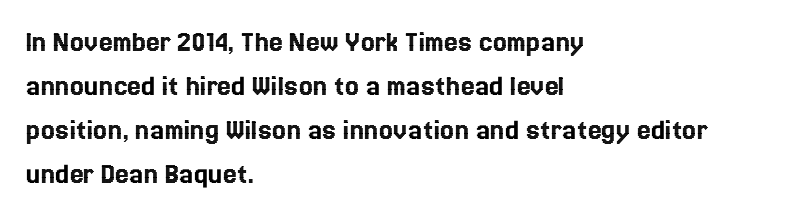
Q: Is the text italic (slanted)? A: No, it is upright.
Q: Is the text underlined? A: No.
Q: How is the paragraph aligned? A: Left-aligned.
Q: Is the spacing between letters normal or unusually wide? A: Normal.
Q: Is the spacing between lines tight, normal or loose? A: Normal.
Q: Width (condensed, normal, or wide)? A: Normal.
Q: x-height? A: Medium.
Q: Monospaced? A: No.
